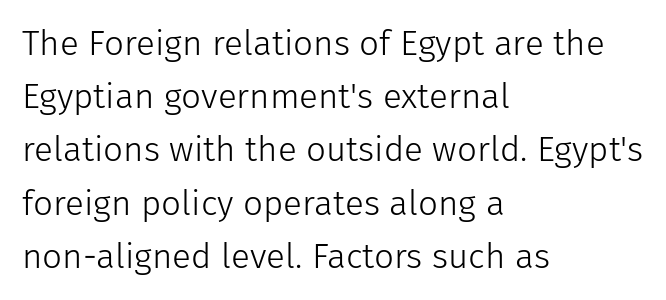
{"serif": "no", "italic": "no", "bold": "no", "weight": "light", "width": "normal", "stroke_contrast": "low", "x_height": "medium", "monospaced": "no", "underline": "no", "align": "left", "line_spacing": "normal", "line_spacing_ratio": 1.52, "letter_spacing": "normal", "letter_spacing_em": 0.0, "glyph_px": 35}
